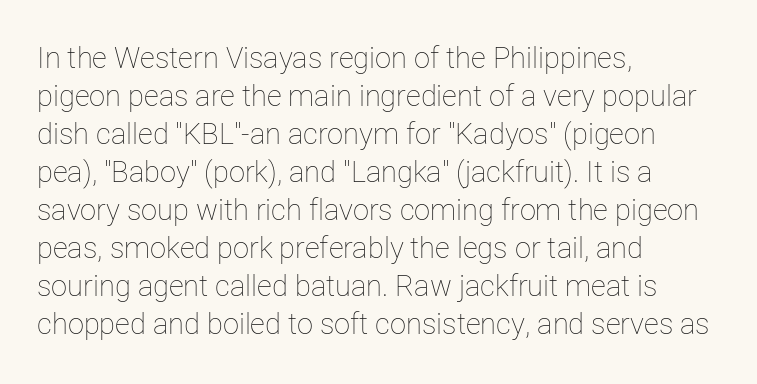
Q: Is the text bold? A: No.
Q: Is the text italic (slanted)? A: No, it is upright.
Q: Is the text underlined? A: No.
Q: How is the paragraph aligned? A: Left-aligned.
Q: Is the spacing between letters normal or unusually wide? A: Normal.
Q: Is the spacing between lines tight, normal or loose? A: Normal.
Q: Width (condensed, normal, or wide)? A: Normal.
Q: Stroke contrast? A: Low.
Q: x-height? A: Medium.
Q: Monospaced? A: No.
